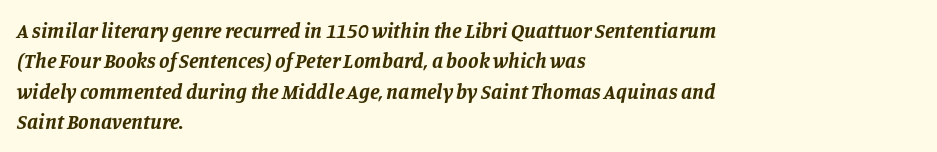
Q: Is the text bold? A: Yes.
Q: Is the text italic (slanted)? A: Yes, it leans right by about 11 degrees.
Q: Is the text underlined? A: No.
Q: How is the paragraph aligned? A: Left-aligned.
Q: Is the spacing between letters normal or unusually wide? A: Normal.
Q: Is the spacing between lines tight, normal or loose? A: Normal.
